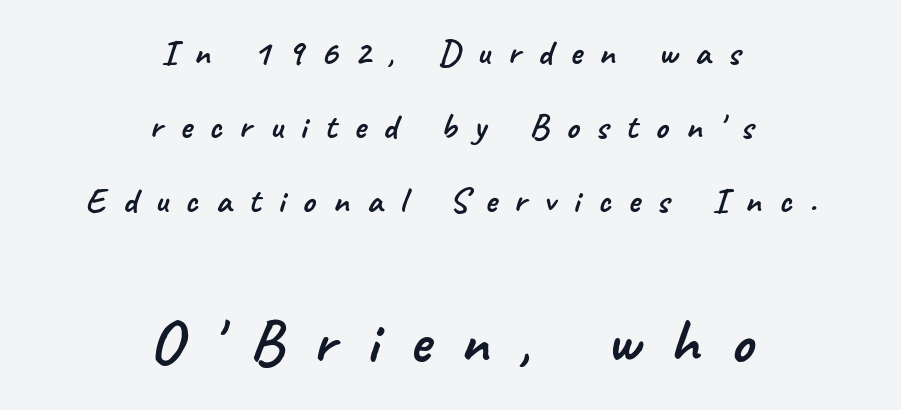
Examine the stroke ends and you'll find no serifs. The face used here is proportionally spaced, like ordinary book or web type. Casual observation: everything's sitting right in the middle. Regarding leading, the lines here are spaced well apart. Plain, unruled lines of type.
